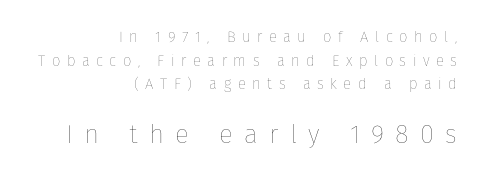
{"italic": "no", "bold": "no", "underline": "no", "align": "right", "line_spacing": "normal", "line_spacing_ratio": 1.57, "letter_spacing": "wide", "letter_spacing_em": 0.43, "larger_block": "second", "size_ratio": 1.73, "glyph_px": 26}
